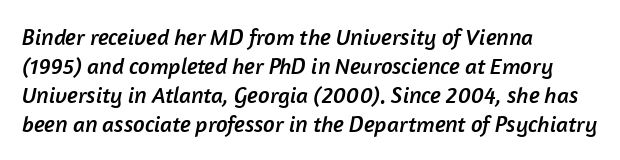
The image shows 23 px text type; set left-aligned, normal line spacing (1.26x), normal letter spacing, not underlined.
